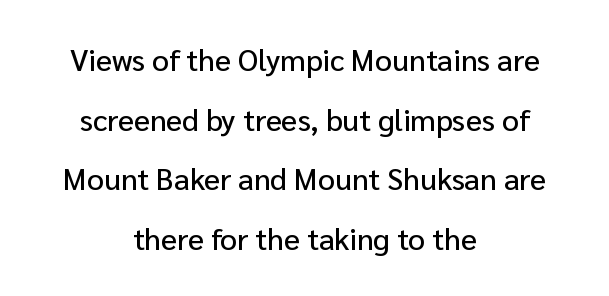
Tall strokes in this sample are plumb rather than angled. No feet cap the strokes, marking this as sans-serif type. These lines stand farther apart than default settings would place them. Spacing verdict: proportional, widths tailored to each character. Layout note: lines centered.
